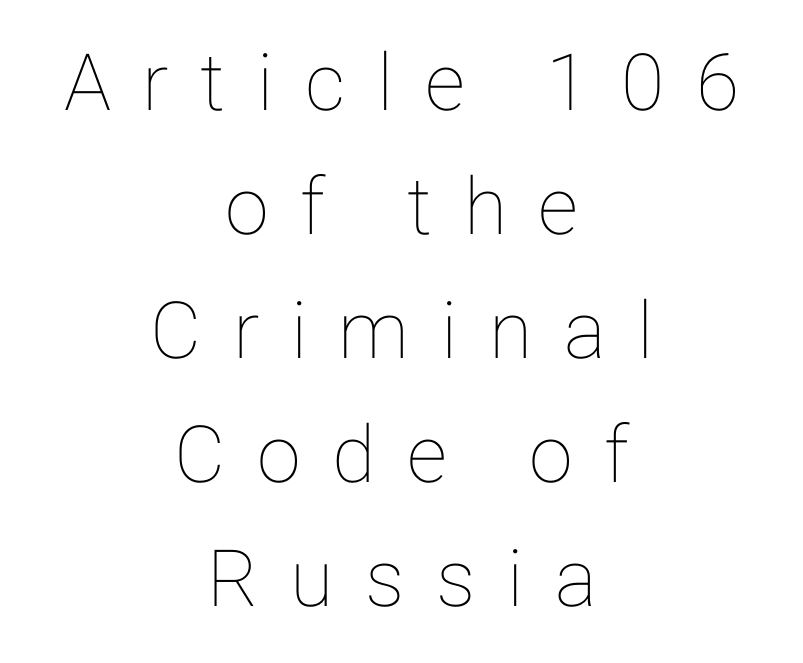
Students, note that the glyphs here are deliberately spaced far apart. Has an underline been added? It has not. The rendering uses natural spacing where letterforms have individual widths. If you drew a line through each stem, it would be perfectly vertical. The lines sit at an ordinary, default distance from one another.
